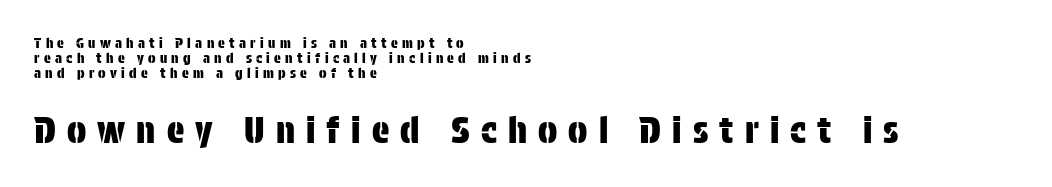
{"serif": "no", "italic": "no", "width": "condensed", "stroke_contrast": "low", "x_height": "large", "monospaced": "no", "underline": "no", "align": "left", "line_spacing": "tight", "line_spacing_ratio": 1.08, "letter_spacing": "wide", "letter_spacing_em": 0.31, "larger_block": "second", "size_ratio": 2.57, "glyph_px": 36}
